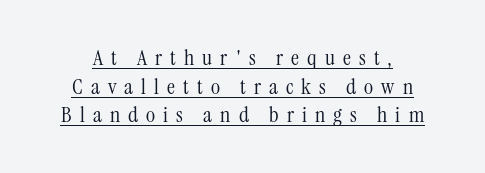
Q: Is the text bold? A: No.
Q: Is the text italic (slanted)? A: No, it is upright.
Q: Is the text underlined? A: Yes.
Q: Is the spacing between letters normal or unusually wide? A: Unusually wide.
Q: Is the spacing between lines tight, normal or loose? A: Normal.
